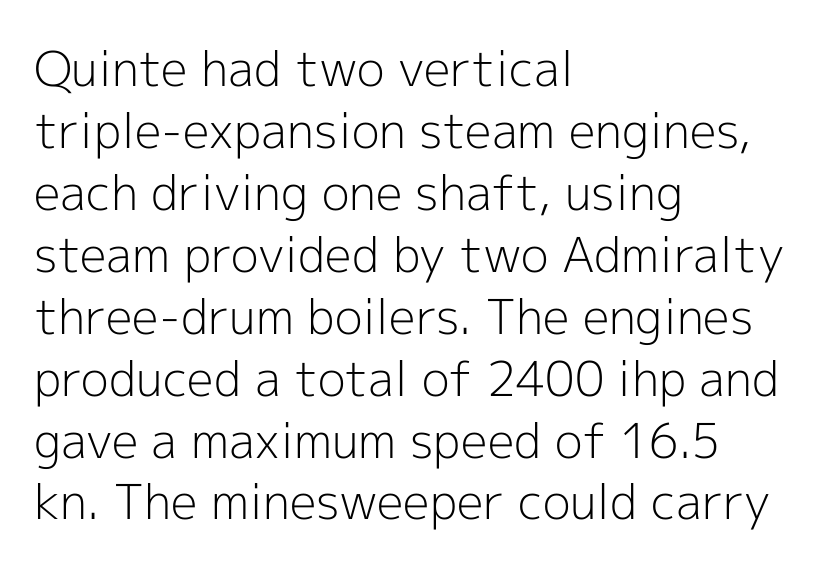
Short note: letters normally spaced. A normal amount of white space separates one row of letters from the next. Which margin do the lines hug? The left one — the right edge is uneven. The type sits square on the baseline with zero lean.
